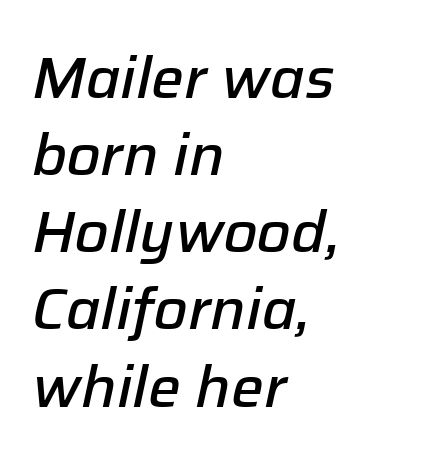
{"italic": "yes", "lean": "right", "slant_degrees": 12, "bold": "semi", "weight": "semibold", "width": "normal", "stroke_contrast": "low", "x_height": "medium", "monospaced": "no", "underline": "no", "align": "left", "line_spacing": "normal", "line_spacing_ratio": 1.33, "letter_spacing": "normal", "letter_spacing_em": 0.0, "glyph_px": 58}
